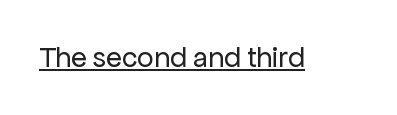
These characters rest on top of a visible drawn line. Ordinary non-slanted type is in use. Is this a heavy cut? Hardly; it is regular or lighter. Here the glyphs are tracked normally, forming tight word shapes.
